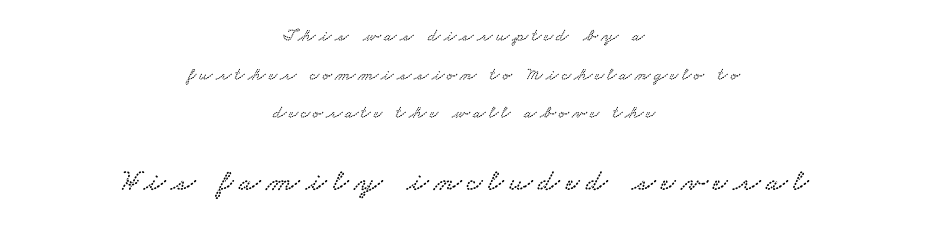
{"width": "wide", "stroke_contrast": "low", "x_height": "small", "monospaced": "no", "underline": "no", "align": "center", "line_spacing": "loose", "line_spacing_ratio": 2.14, "larger_block": "second", "size_ratio": 1.72, "glyph_px": 31}
